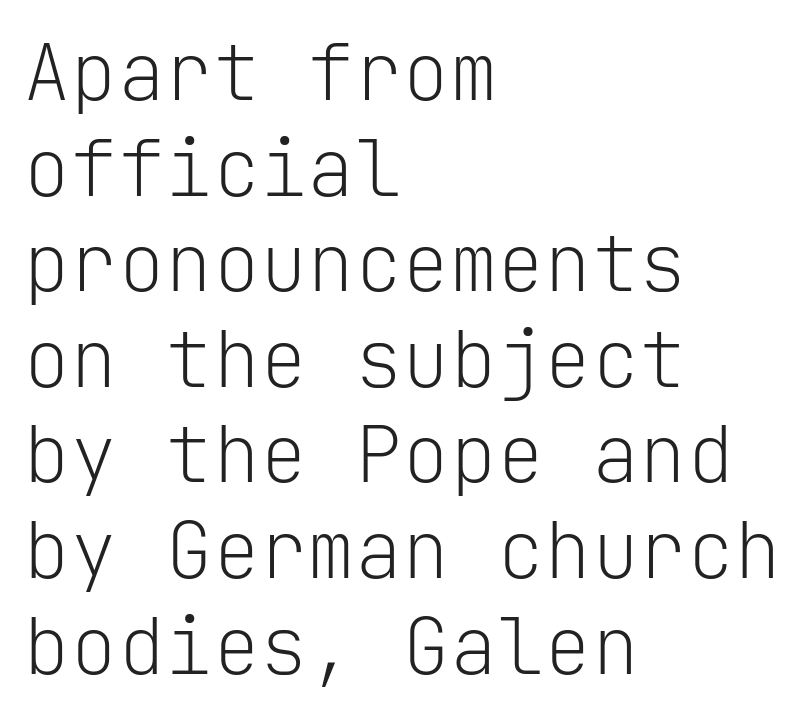
Q: Is the text bold? A: No.
Q: Is the text italic (slanted)? A: No, it is upright.
Q: Is the typeface a serif or a sans-serif typeface? A: Sans-serif.
Q: Is the text underlined? A: No.
Q: How is the paragraph aligned? A: Left-aligned.
Q: Is the spacing between letters normal or unusually wide? A: Normal.
Q: Width (condensed, normal, or wide)? A: Normal.
Q: Stroke contrast? A: Low.
Q: x-height? A: Medium.
Q: Monospaced? A: Yes.
